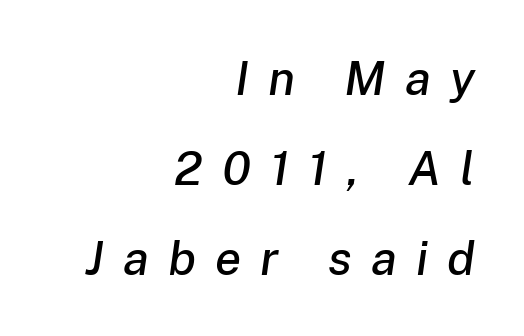
No word sits above an underline. All the whitespace from short lines collects on the left. Italic: yes, the glyphs are oblique. Honestly, the letter spacing is so wide it's the main thing you notice. Do the characters align in a grid? No, the font is proportional.
